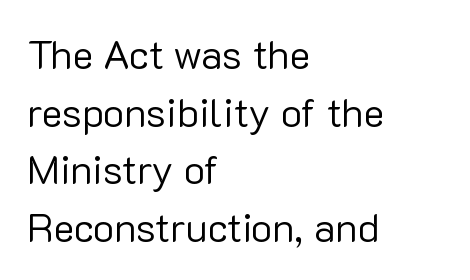
Q: Is the text bold? A: No.
Q: Is the text italic (slanted)? A: No, it is upright.
Q: Is the typeface a serif or a sans-serif typeface? A: Sans-serif.
Q: Is the text underlined? A: No.
Q: How is the paragraph aligned? A: Left-aligned.
Q: Is the spacing between letters normal or unusually wide? A: Normal.
Q: Is the spacing between lines tight, normal or loose? A: Normal.
Q: Width (condensed, normal, or wide)? A: Normal.
Q: Stroke contrast? A: Low.
Q: x-height? A: Medium.
Q: Monospaced? A: No.
